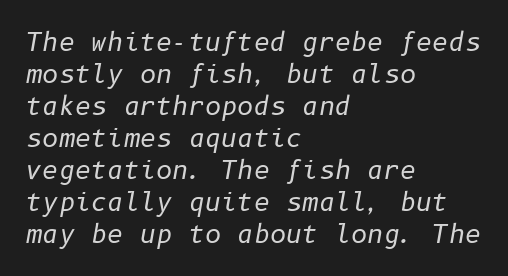
Q: Is the text bold? A: No.
Q: Is the text italic (slanted)? A: Yes, it leans right by about 10 degrees.
Q: Is the text underlined? A: No.
Q: How is the paragraph aligned? A: Left-aligned.
Q: Is the spacing between letters normal or unusually wide? A: Normal.
Q: Is the spacing between lines tight, normal or loose? A: Normal.
